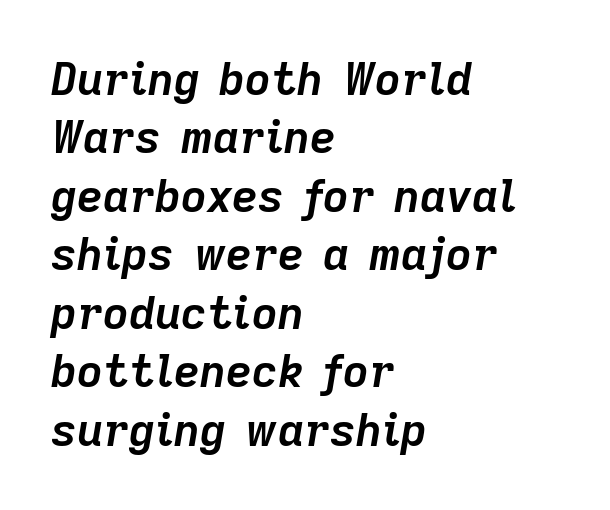
{"italic": "yes", "lean": "right", "slant_degrees": 9, "bold": "yes", "weight": "semibold", "width": "normal", "stroke_contrast": "low", "x_height": "medium", "monospaced": "no", "underline": "no", "align": "left", "line_spacing": "normal", "line_spacing_ratio": 1.3, "letter_spacing": "normal", "letter_spacing_em": 0.0, "glyph_px": 45}
